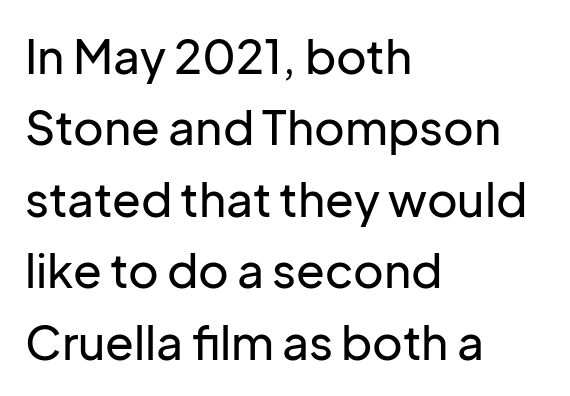
The image shows 47 px sans-serif type, upright; set left-aligned, normal line spacing (1.52x), normal letter spacing, not underlined; low stroke contrast and a medium x-height.
